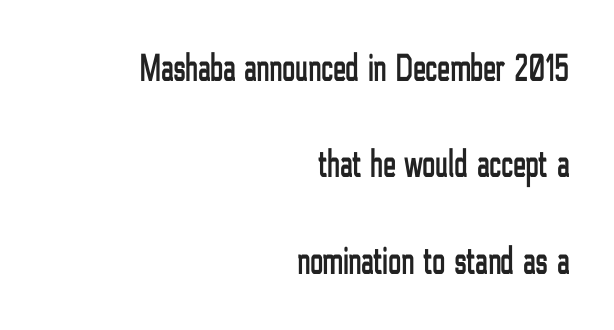
Every character sits straight up, as roman type does. Note the varied advance widths — an 'i' is clearly narrower than an 'm'. Does the leading feel generous? Absolutely, it's lavish. Observe the ordinary spacing: letters are neighbours, not strangers.
